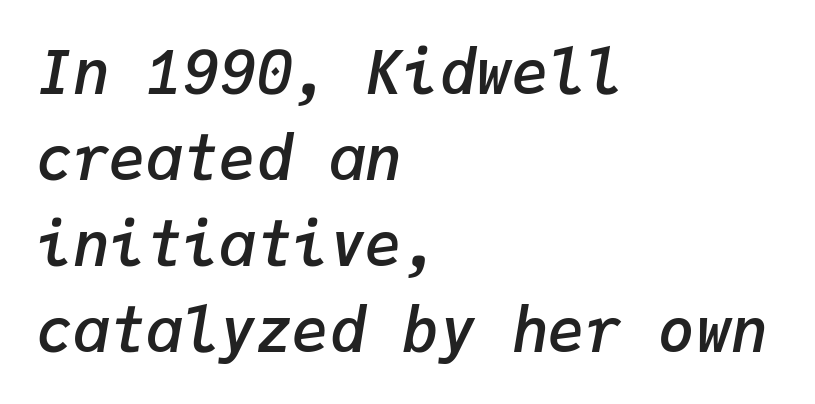
The image shows 61 px semibold type, italic (leaning right), monospaced; set left-aligned, normal line spacing (1.41x), normal letter spacing, not underlined; low stroke contrast and a medium x-height.
